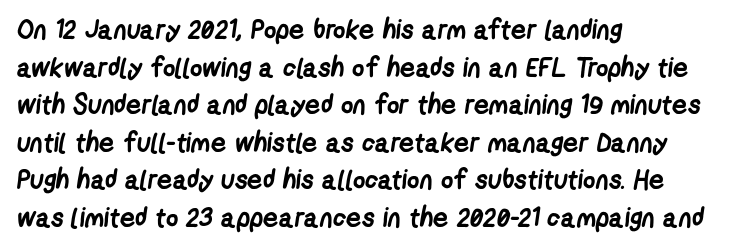
{"bold": "yes", "underline": "no", "align": "left", "line_spacing": "normal", "line_spacing_ratio": 1.39, "letter_spacing": "normal", "letter_spacing_em": 0.0, "glyph_px": 27}
